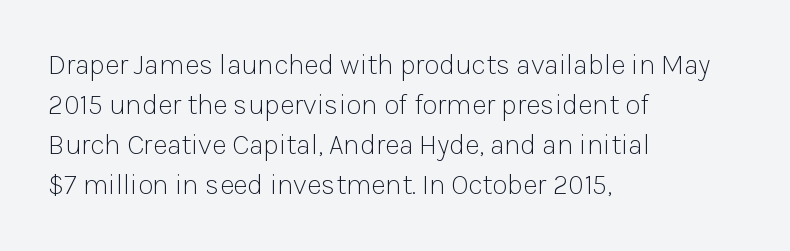
Q: Is the text bold? A: No.
Q: Is the text italic (slanted)? A: No, it is upright.
Q: Is the typeface a serif or a sans-serif typeface? A: Sans-serif.
Q: Is the text underlined? A: No.
Q: How is the paragraph aligned? A: Left-aligned.
Q: Is the spacing between letters normal or unusually wide? A: Normal.
Q: Is the spacing between lines tight, normal or loose? A: Normal.
Q: Width (condensed, normal, or wide)? A: Normal.
Q: Stroke contrast? A: Low.
Q: x-height? A: Medium.
Q: Monospaced? A: No.
